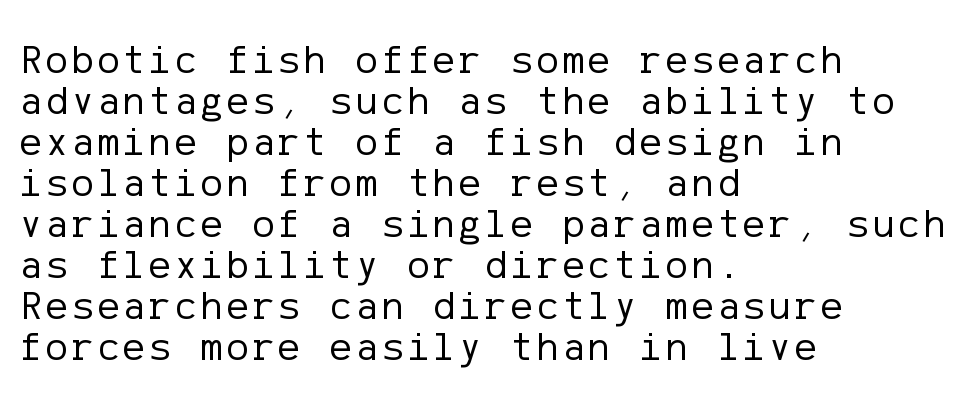
Horizontal alignment here is leftward, the default for most running prose. Rows of type sit shoulder to shoulder in the vertical direction. The typography opts for an upright posture over an oblique one. In terms of letterform style, serifs are entirely absent.
